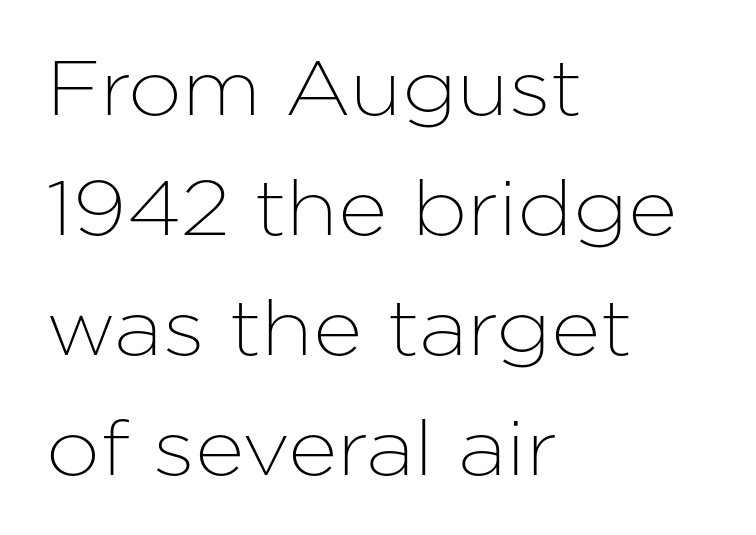
Q: Is the text italic (slanted)? A: No, it is upright.
Q: Is the typeface a serif or a sans-serif typeface? A: Sans-serif.
Q: Is the text underlined? A: No.
Q: How is the paragraph aligned? A: Left-aligned.
Q: Is the spacing between letters normal or unusually wide? A: Normal.
Q: Is the spacing between lines tight, normal or loose? A: Normal.
Q: Width (condensed, normal, or wide)? A: Normal.
Q: Stroke contrast? A: Low.
Q: x-height? A: Medium.
Q: Monospaced? A: No.
